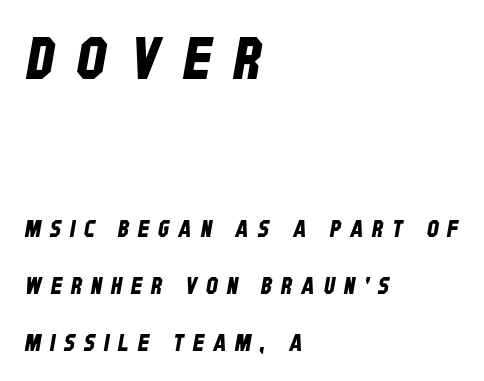
The image shows 58 px condensed sans-serif type; set left-aligned, loose line spacing (2.49x), unusually wide letter spacing (+0.4 em), not underlined; the first (top) block is 2.52x larger; low stroke contrast and a large x-height.
